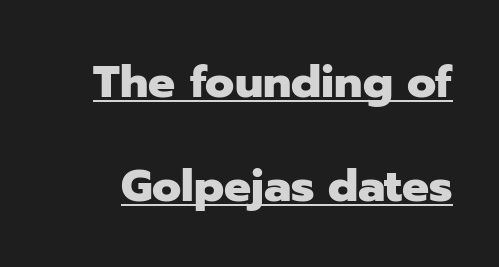
Q: Is the text bold? A: Yes.
Q: Is the text italic (slanted)? A: No, it is upright.
Q: Is the typeface a serif or a sans-serif typeface? A: Sans-serif.
Q: Is the text underlined? A: Yes.
Q: Is the spacing between letters normal or unusually wide? A: Normal.
Q: Is the spacing between lines tight, normal or loose? A: Loose.
Q: Width (condensed, normal, or wide)? A: Normal.
Q: Stroke contrast? A: Low.
Q: x-height? A: Medium.
Q: Monospaced? A: No.
